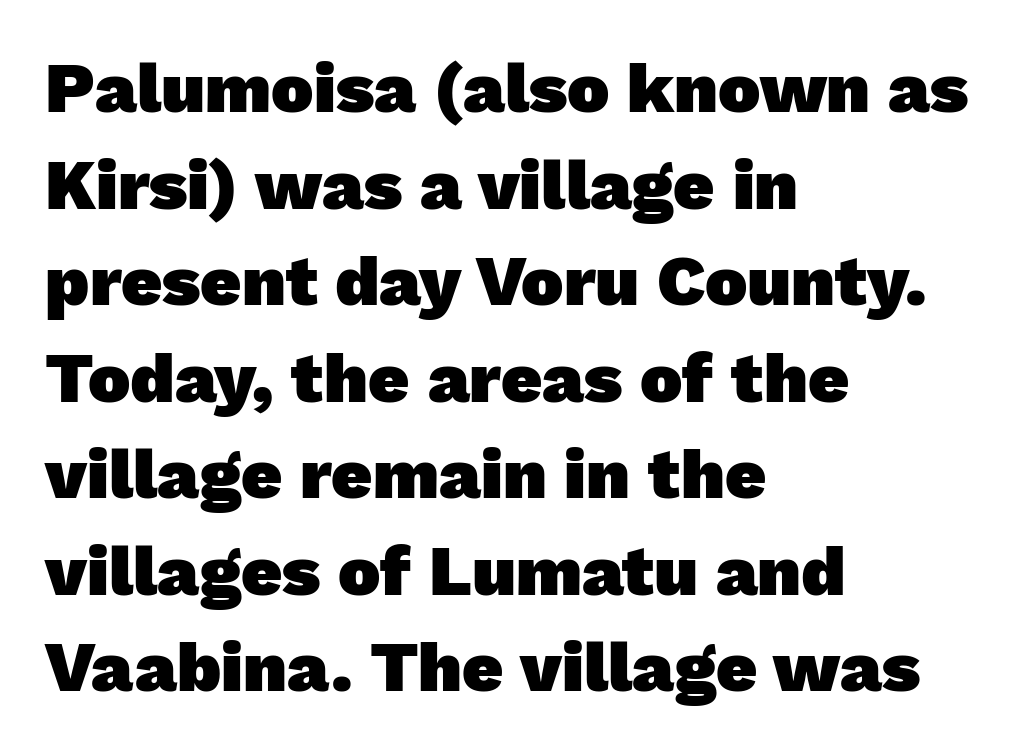
The gaps between neighbouring characters are ordinary and unremarkable. Students, observe: this is what conventionally led text looks like. Proportional: the letters do not fall into vertical columns. Notice how thick the strokes are: this is what a full bold looks like. Has an underline been added? It has not. One-word summary of the alignment: left.
